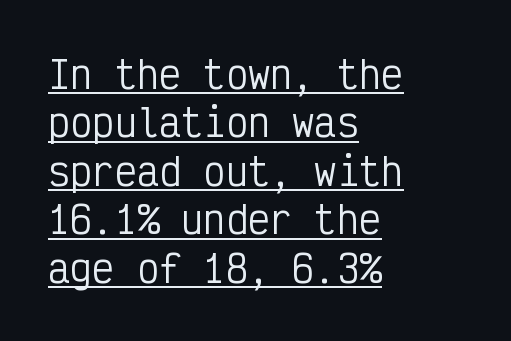
Q: Is the text bold? A: No.
Q: Is the text italic (slanted)? A: No, it is upright.
Q: Is the typeface a serif or a sans-serif typeface? A: Sans-serif.
Q: Is the text underlined? A: Yes.
Q: How is the paragraph aligned? A: Left-aligned.
Q: Is the spacing between letters normal or unusually wide? A: Normal.
Q: Is the spacing between lines tight, normal or loose? A: Normal.
Q: Width (condensed, normal, or wide)? A: Condensed.
Q: Stroke contrast? A: Low.
Q: x-height? A: Medium.
Q: Monospaced? A: Yes.
